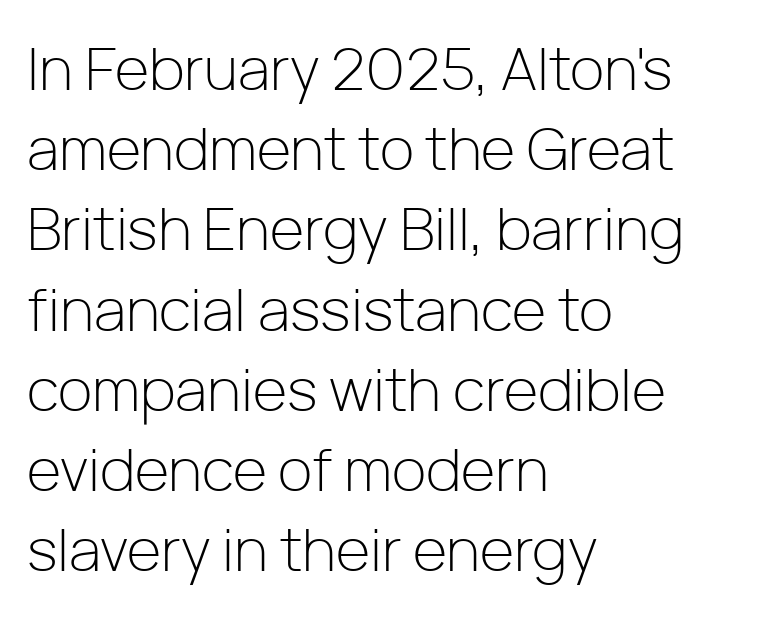
Glance below the letters and you will spot only blank space. Does the lettering tilt? It doesn't — this is upright. Visually the block forms a straight wall on the left and a jagged coastline on the right. This sample uses plain, unmodified letter spacing.
